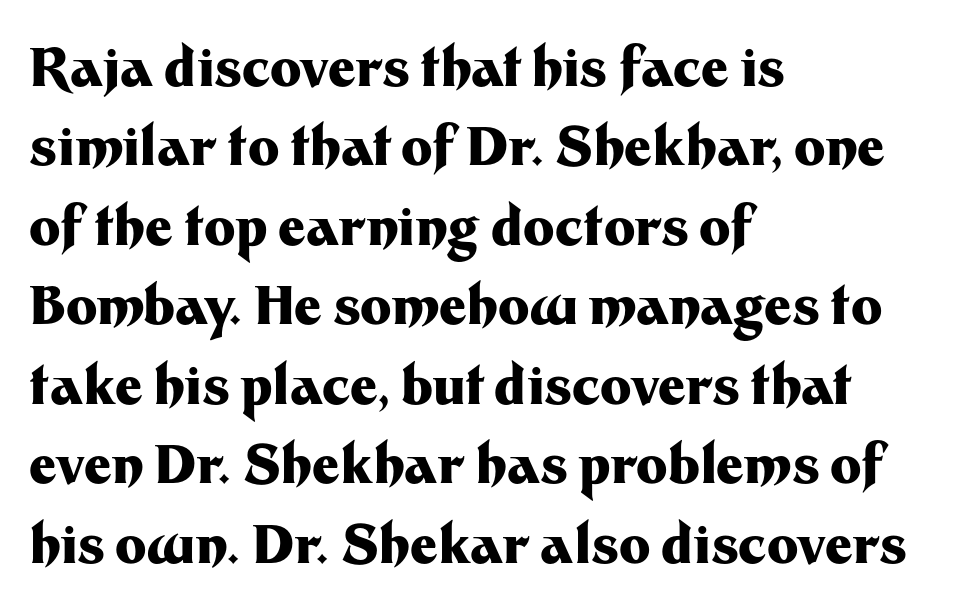
Q: Is the text bold? A: Yes.
Q: Is the text italic (slanted)? A: No, it is upright.
Q: Is the typeface a serif or a sans-serif typeface? A: Sans-serif.
Q: Is the text underlined? A: No.
Q: How is the paragraph aligned? A: Left-aligned.
Q: Is the spacing between letters normal or unusually wide? A: Normal.
Q: Is the spacing between lines tight, normal or loose? A: Normal.
Q: Width (condensed, normal, or wide)? A: Normal.
Q: Stroke contrast? A: Medium.
Q: x-height? A: Medium.
Q: Monospaced? A: No.
